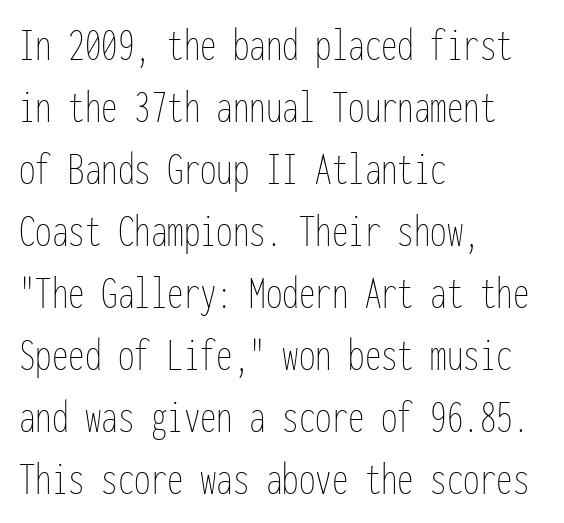
Q: Is the text bold? A: No.
Q: Is the text italic (slanted)? A: No, it is upright.
Q: Is the text underlined? A: No.
Q: How is the paragraph aligned? A: Left-aligned.
Q: Is the spacing between letters normal or unusually wide? A: Normal.
Q: Is the spacing between lines tight, normal or loose? A: Normal.
Q: Width (condensed, normal, or wide)? A: Condensed.
Q: Stroke contrast? A: Low.
Q: x-height? A: Medium.
Q: Monospaced? A: Yes.
